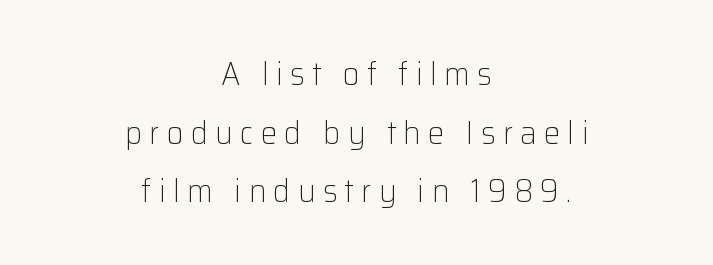
{"serif": "no", "italic": "no", "bold": "no", "weight": "light", "width": "normal", "stroke_contrast": "low", "x_height": "medium", "monospaced": "no", "underline": "no", "align": "center", "line_spacing_ratio": 1.78, "letter_spacing": "wide", "letter_spacing_em": 0.22, "glyph_px": 33}
